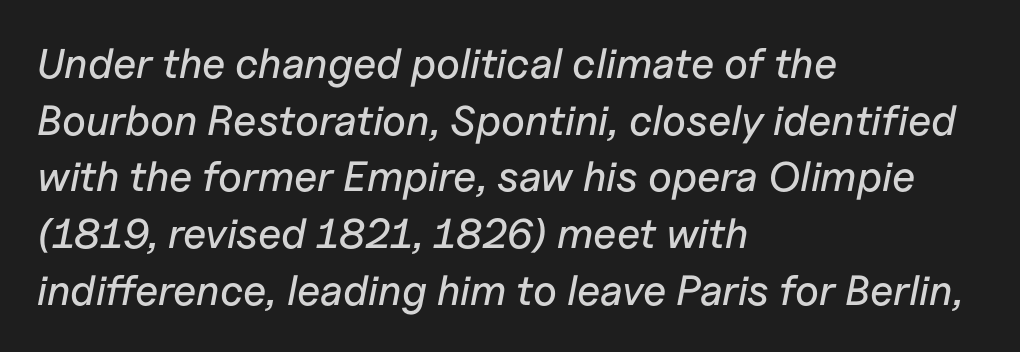
A classic flush-left, rag-right setting is used for this passage. Just letters on the line, the space beneath them empty. The passage shown is typed in a proportional face where columns would drift. Italic: yes, the glyphs are oblique. There is no visible air inserted between adjacent glyphs.
